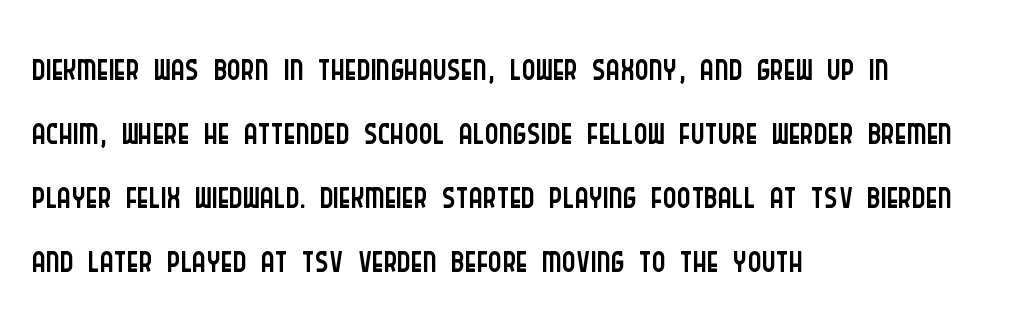
{"serif": "no", "italic": "no", "bold": "no", "weight": "light", "width": "condensed", "stroke_contrast": "low", "x_height": "large", "monospaced": "no", "underline": "no", "align": "left", "line_spacing_ratio": 1.21, "letter_spacing": "normal", "letter_spacing_em": 0.0, "glyph_px": 53}
